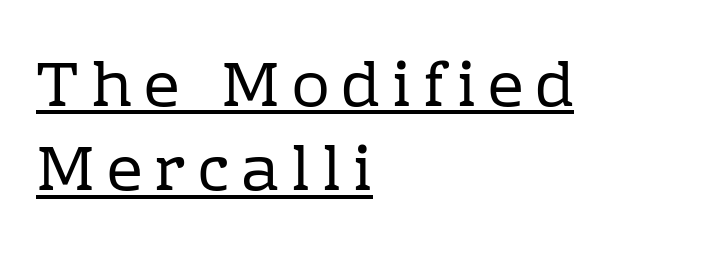
The image shows 63 px regular-weight serif type, upright; set left-aligned, normal line spacing (1.34x), underlined; low stroke contrast and a medium x-height.
